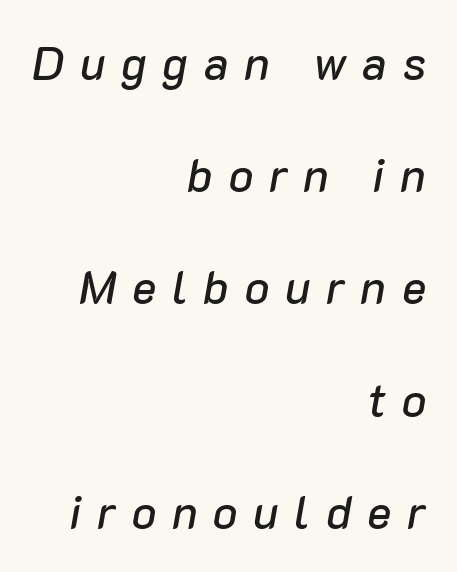
This is oblique type, the kind used for emphasis or titles. Airy leading. Here the designer chose a conventional face with non-uniform glyph widths. All the whitespace from short lines collects on the left.
